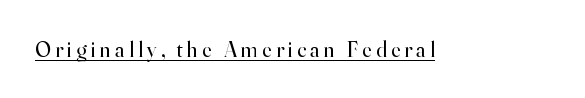
This sample uses an upright cut, with every glyph sitting square on the baseline. The face used here appears with an underline applied. Is the stroke heavy? The answer is a plain regular-or-lighter.
